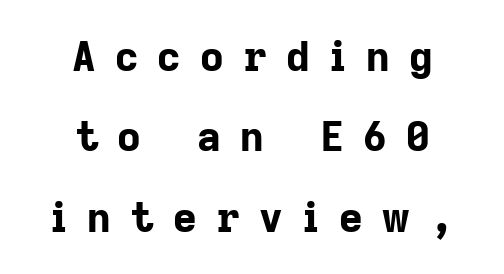
Caption: bold face, heavy strokes. Here the glyphs are tracked loosely, breaking word shapes into spaced letters. The typography opts for an upright posture over an oblique one. Is the block centered? Yes — each line is placed symmetrically about the middle.
